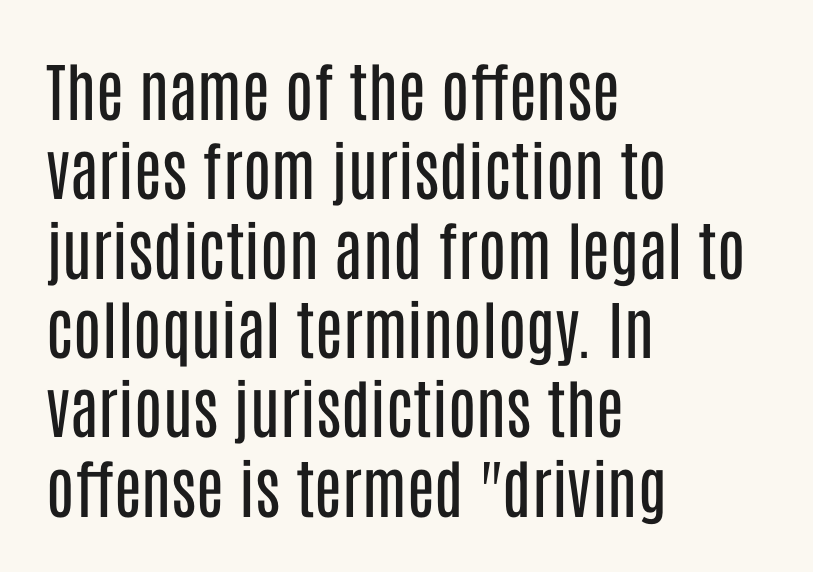
The image shows 64 px regular-weight, condensed sans-serif type, upright; set left-aligned, line spacing 1.24x, normal letter spacing, not underlined; low stroke contrast and a large x-height.
